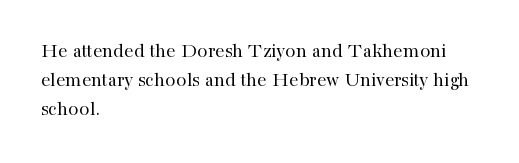
Q: Is the text bold? A: No.
Q: Is the text italic (slanted)? A: No, it is upright.
Q: Is the text underlined? A: No.
Q: How is the paragraph aligned? A: Left-aligned.
Q: Is the spacing between letters normal or unusually wide? A: Normal.
Q: Is the spacing between lines tight, normal or loose? A: Normal.
